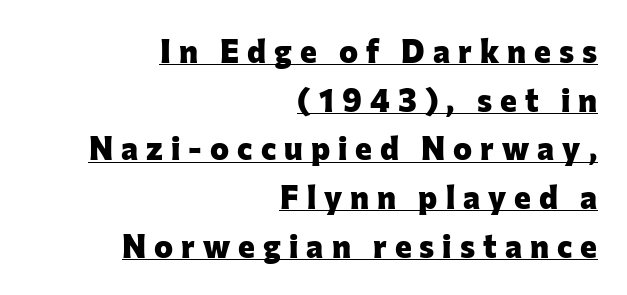
Inter-character spacing is expanded well beyond the font's built-in metrics. A roman cut, with each character standing at attention. The lines sit at an ordinary, default distance from one another. Typesetter's note: full bold, strokes at maximum text heaviness. The setting favours the right margin, as signatures and pull-quotes sometimes do.
